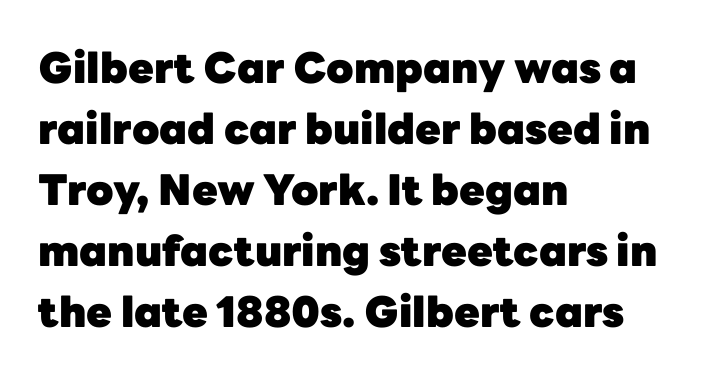
The image shows 42 px heavy sans-serif type, upright; set left-aligned, normal line spacing (1.45x), normal letter spacing, not underlined; low stroke contrast and a medium x-height.
